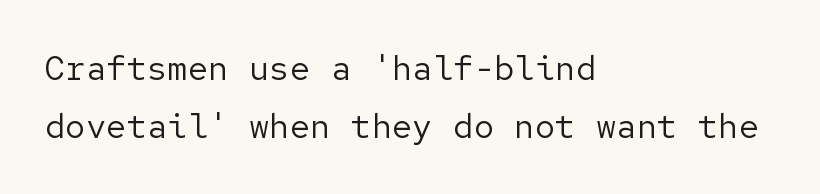
What's the leading like? Ordinary, nothing unusual. Counters stay open thanks to moderate or lighter strokes. The passage shown is typeset with a sans-serif family. The letters stand straight up with perfectly vertical stems. Caption: multi-line text, flush left, ragged right. The specimen omits any rule beneath the text block's lines.
